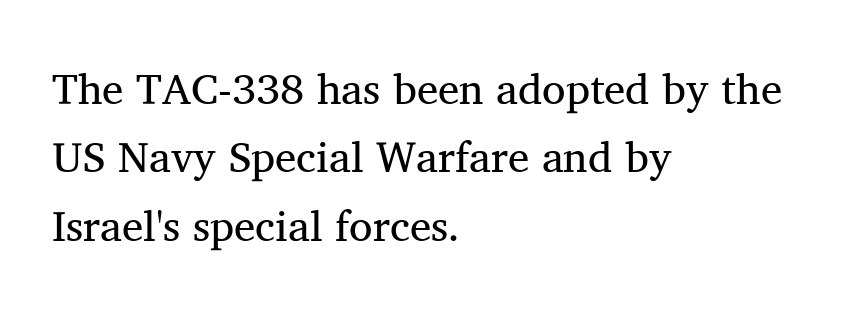
{"serif": "yes", "italic": "no", "bold": "no", "weight": "regular", "width": "normal", "stroke_contrast": "medium", "x_height": "medium", "monospaced": "no", "underline": "no", "align": "left", "line_spacing": "normal", "line_spacing_ratio": 1.59, "letter_spacing": "normal", "letter_spacing_em": 0.0, "glyph_px": 43}
